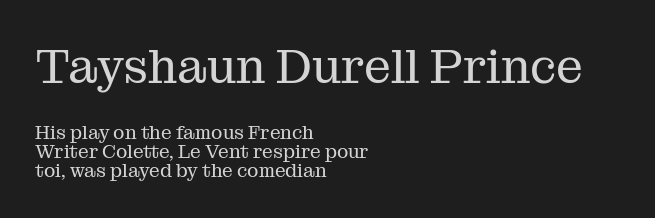
{"serif": "yes", "italic": "no", "bold": "no", "weight": "regular", "width": "normal", "stroke_contrast": "medium", "x_height": "medium", "monospaced": "no", "underline": "no", "align": "left", "line_spacing": "tight", "line_spacing_ratio": 0.98, "letter_spacing": "normal", "letter_spacing_em": 0.0, "larger_block": "first", "size_ratio": 2.53, "glyph_px": 48}
